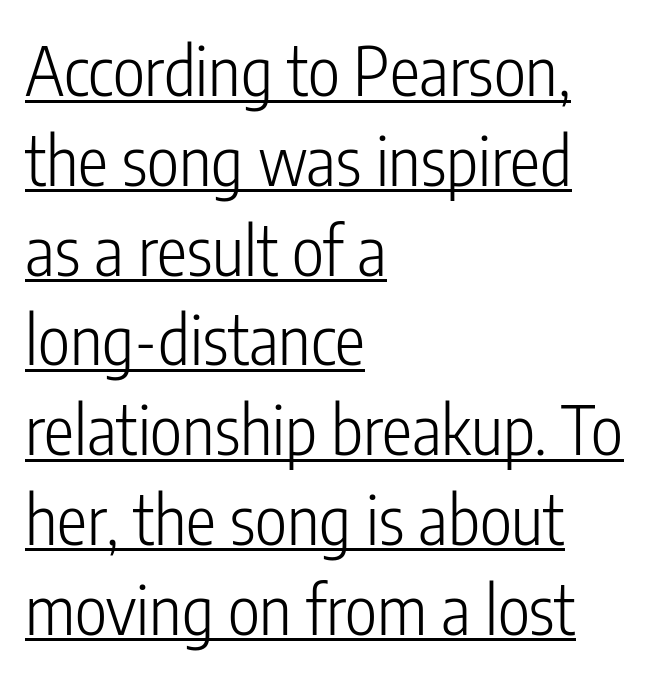
Q: Is the text bold? A: No.
Q: Is the text italic (slanted)? A: No, it is upright.
Q: Is the typeface a serif or a sans-serif typeface? A: Sans-serif.
Q: Is the text underlined? A: Yes.
Q: How is the paragraph aligned? A: Left-aligned.
Q: Is the spacing between letters normal or unusually wide? A: Normal.
Q: Is the spacing between lines tight, normal or loose? A: Normal.
Q: Width (condensed, normal, or wide)? A: Condensed.
Q: Stroke contrast? A: Low.
Q: x-height? A: Medium.
Q: Monospaced? A: No.
